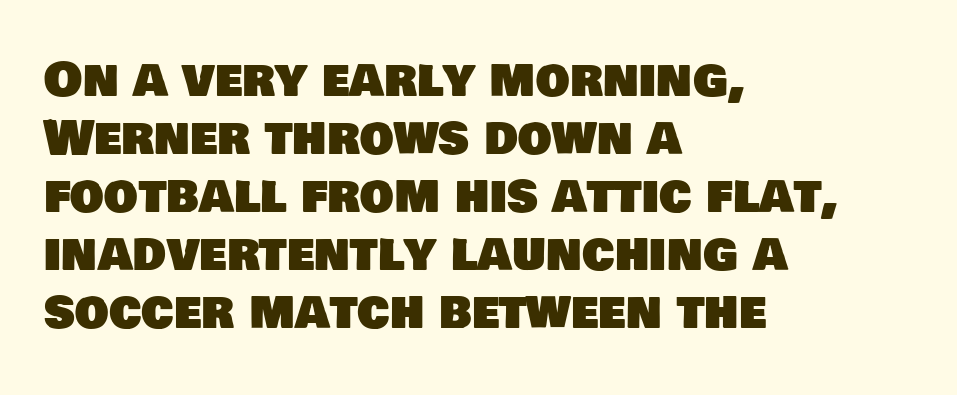
The image shows 48 px sans-serif type; set left-aligned, line spacing 1.21x, normal letter spacing, not underlined; low stroke contrast and a large x-height.
